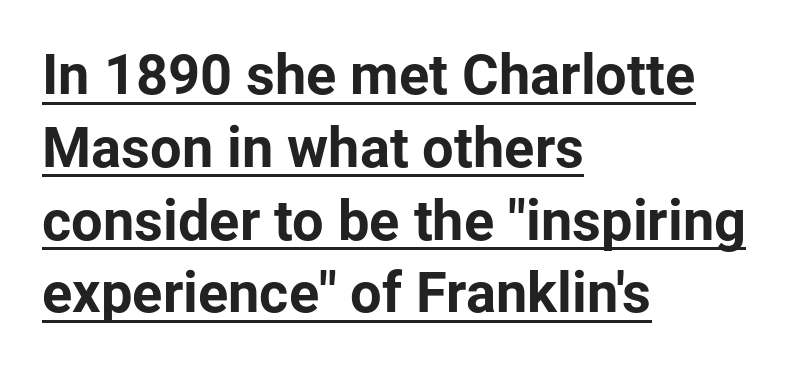
{"serif": "no", "italic": "no", "bold": "yes", "weight": "bold", "width": "normal", "stroke_contrast": "low", "x_height": "medium", "monospaced": "no", "underline": "yes", "align": "left", "line_spacing": "normal", "line_spacing_ratio": 1.3, "letter_spacing": "normal", "letter_spacing_em": 0.0, "glyph_px": 56}
